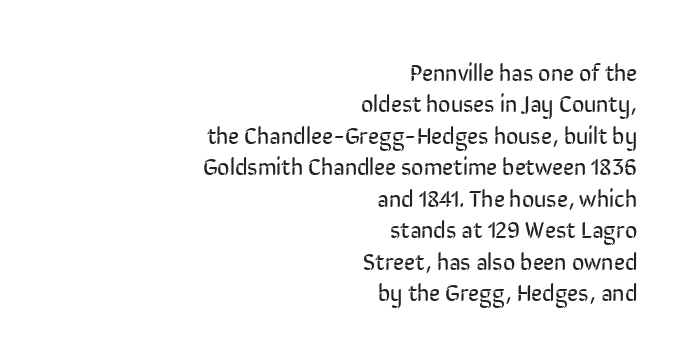
{"italic": "no", "bold": "no", "underline": "no", "align": "right", "line_spacing": "normal", "line_spacing_ratio": 1.31, "letter_spacing": "normal", "letter_spacing_em": 0.0, "glyph_px": 24}
